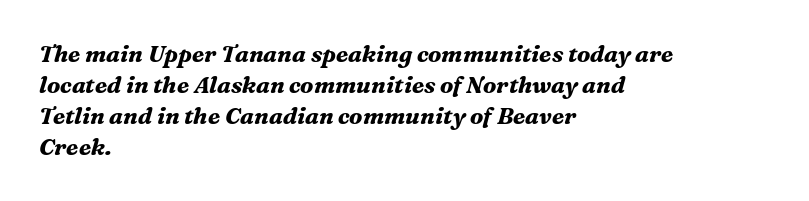
{"italic": "yes", "lean": "right", "slant_degrees": 16, "bold": "yes", "underline": "no", "align": "left", "line_spacing": "normal", "line_spacing_ratio": 1.35, "letter_spacing": "normal", "letter_spacing_em": 0.0, "glyph_px": 23}
